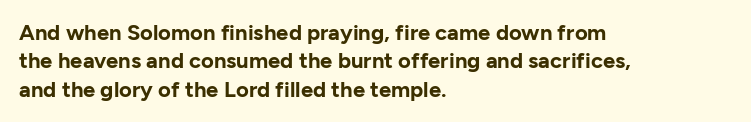
The image shows 22 px bold type, upright; set left-aligned, normal line spacing (1.29x), normal letter spacing, not underlined.
